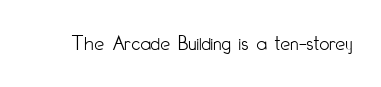
Q: Is the text bold? A: No.
Q: Is the text italic (slanted)? A: No, it is upright.
Q: Is the text underlined? A: No.
Q: Is the spacing between letters normal or unusually wide? A: Normal.
